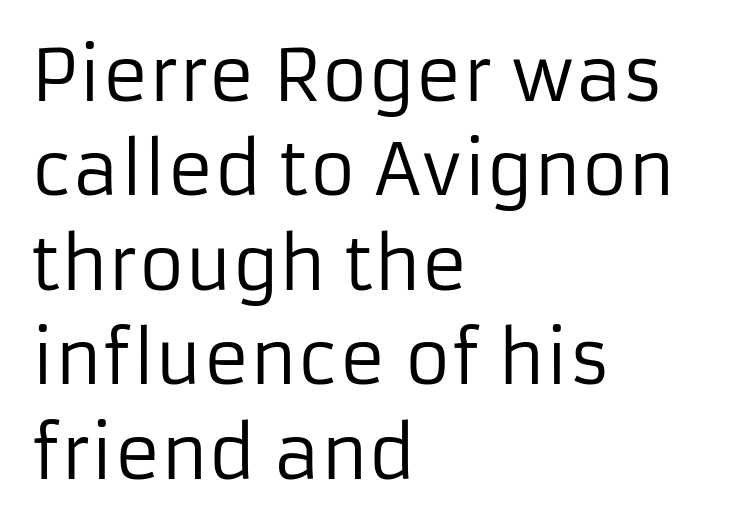
Visually the block forms a straight wall on the left and a jagged coastline on the right. Short note: letters normally spaced. Think standard paragraph weight, or any step lighter than that. Nothing sits at the stroke ends, so this counts as sans-serif. Regular leading.
